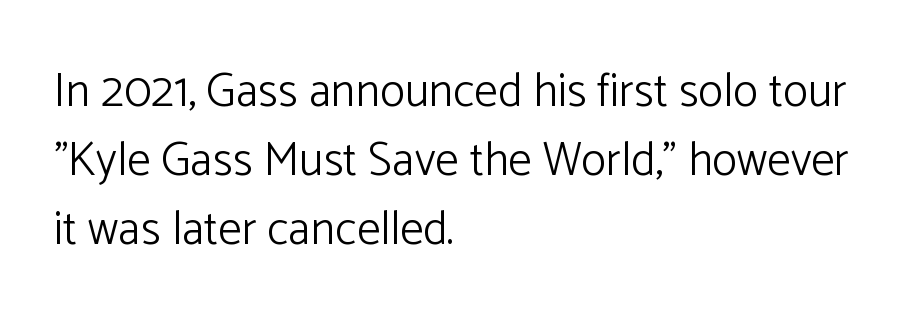
Q: Is the text bold? A: No.
Q: Is the text italic (slanted)? A: No, it is upright.
Q: Is the typeface a serif or a sans-serif typeface? A: Sans-serif.
Q: Is the text underlined? A: No.
Q: How is the paragraph aligned? A: Left-aligned.
Q: Is the spacing between letters normal or unusually wide? A: Normal.
Q: Is the spacing between lines tight, normal or loose? A: Normal.
Q: Width (condensed, normal, or wide)? A: Normal.
Q: Stroke contrast? A: Low.
Q: x-height? A: Medium.
Q: Monospaced? A: No.
